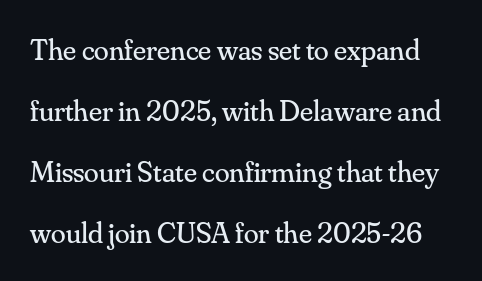
These lines are composed in type with serifs. Italic? Not at all — the glyphs are vertical. Rule under the text: the space is simply empty. Notice the wide empty band between every row — that's loose leading. Look at the tracking — it's just the regular setting, nothing added. The font is comparable to plain body text, perhaps lighter.
